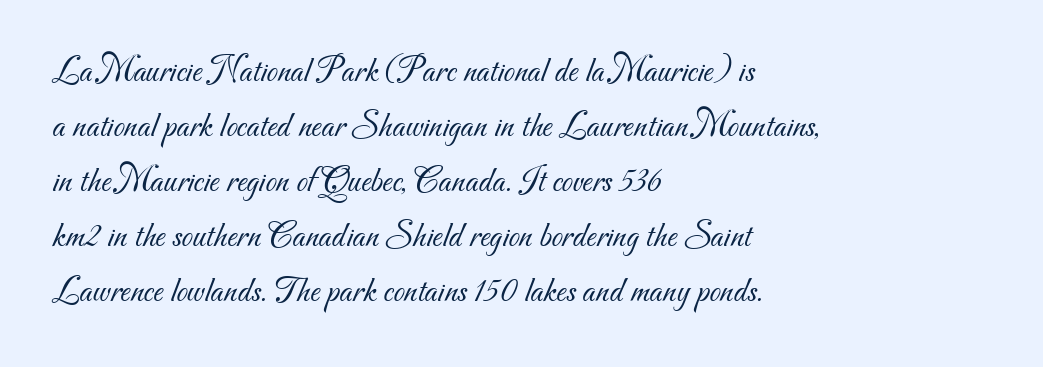
{"serif": "no", "bold": "no", "weight": "light", "width": "normal", "stroke_contrast": "medium", "x_height": "small", "monospaced": "no", "underline": "no", "align": "left", "line_spacing": "normal", "line_spacing_ratio": 1.53, "letter_spacing": "normal", "letter_spacing_em": 0.0, "glyph_px": 36}
